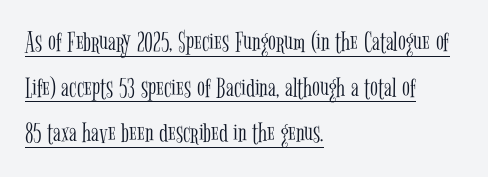
The image shows 29 px light, condensed serif type, upright; set left-aligned, normal line spacing (1.57x), normal letter spacing, underlined; low stroke contrast and a medium x-height.
